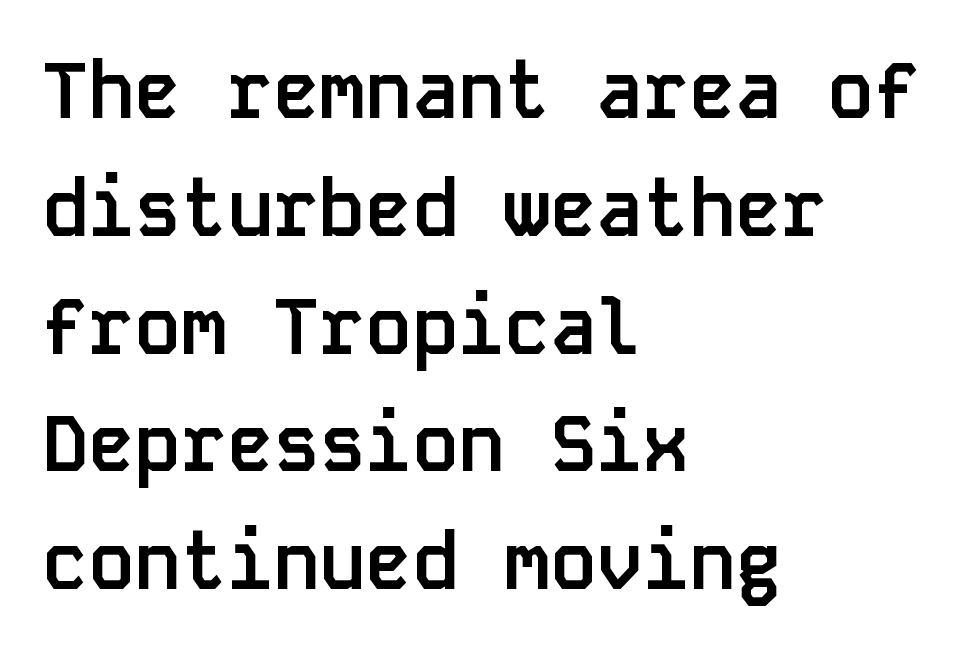
Q: Is the text bold? A: Yes.
Q: Is the text italic (slanted)? A: No, it is upright.
Q: Is the typeface a serif or a sans-serif typeface? A: Sans-serif.
Q: Is the text underlined? A: No.
Q: How is the paragraph aligned? A: Left-aligned.
Q: Is the spacing between letters normal or unusually wide? A: Normal.
Q: Is the spacing between lines tight, normal or loose? A: Normal.
Q: Width (condensed, normal, or wide)? A: Normal.
Q: Stroke contrast? A: Low.
Q: x-height? A: Large.
Q: Monospaced? A: Yes.
